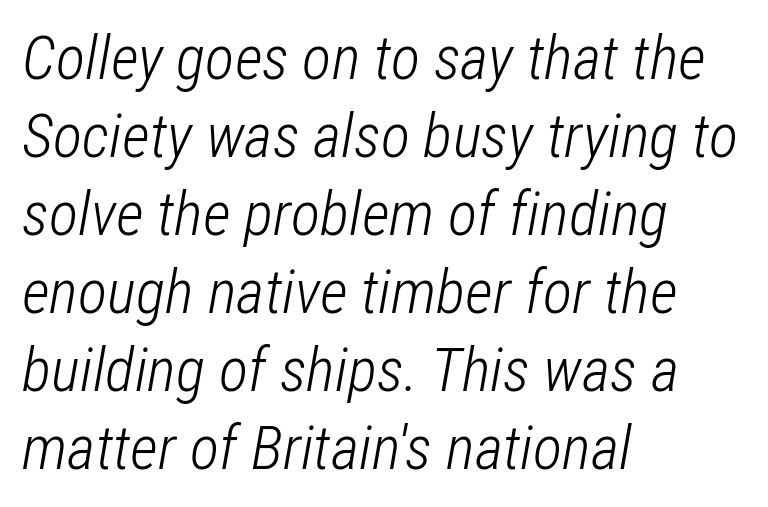
Q: Is the text bold? A: No.
Q: Is the text italic (slanted)? A: Yes, it leans right by about 12 degrees.
Q: Is the text underlined? A: No.
Q: How is the paragraph aligned? A: Left-aligned.
Q: Is the spacing between letters normal or unusually wide? A: Normal.
Q: Is the spacing between lines tight, normal or loose? A: Normal.
Q: Width (condensed, normal, or wide)? A: Condensed.
Q: Stroke contrast? A: Low.
Q: x-height? A: Medium.
Q: Monospaced? A: No.
